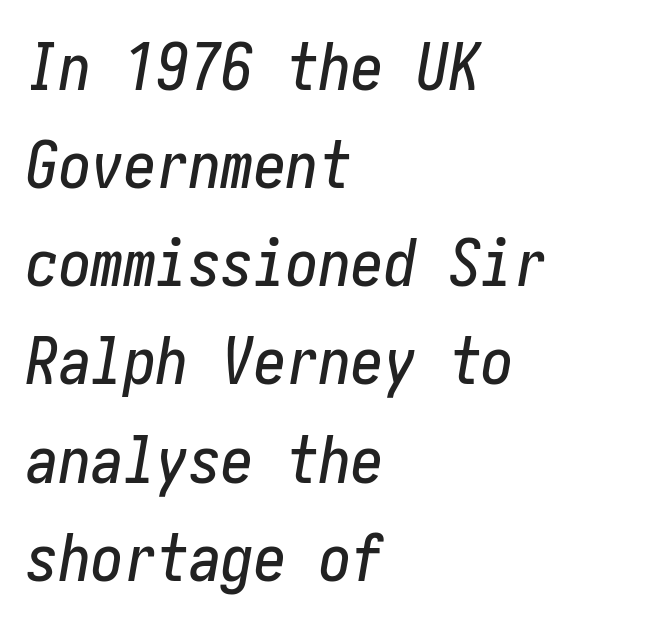
In terms of letterspacing, this is plain default setting. Posture: slanted. Line spacing here is normal. The glyphs are unaccompanied by any horizontal stroke below them.
